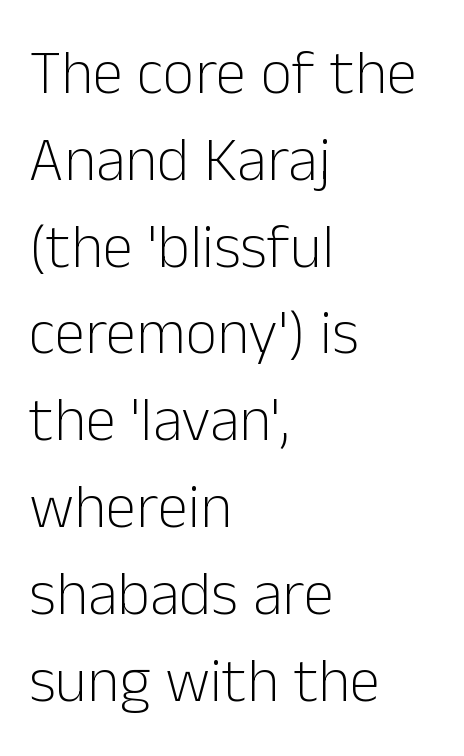
Q: Is the text bold? A: No.
Q: Is the text italic (slanted)? A: No, it is upright.
Q: Is the typeface a serif or a sans-serif typeface? A: Sans-serif.
Q: Is the text underlined? A: No.
Q: How is the paragraph aligned? A: Left-aligned.
Q: Is the spacing between letters normal or unusually wide? A: Normal.
Q: Is the spacing between lines tight, normal or loose? A: Normal.
Q: Width (condensed, normal, or wide)? A: Normal.
Q: Stroke contrast? A: Low.
Q: x-height? A: Medium.
Q: Monospaced? A: No.
